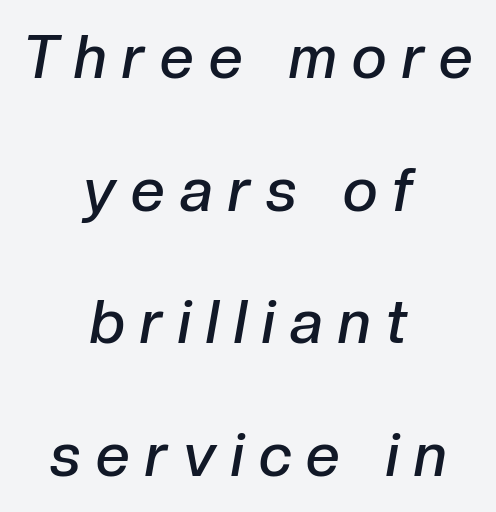
The image shows 60 px semibold type, italic (leaning right); set centered, loose line spacing (2.21x), unusually wide letter spacing (+0.26 em), not underlined; low stroke contrast and a medium x-height.
